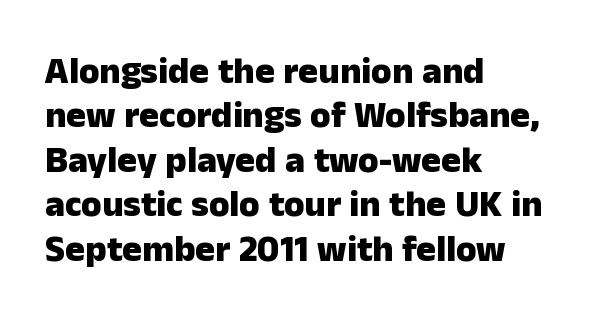
Q: Is the text bold? A: Yes.
Q: Is the text italic (slanted)? A: No, it is upright.
Q: Is the typeface a serif or a sans-serif typeface? A: Sans-serif.
Q: Is the text underlined? A: No.
Q: How is the paragraph aligned? A: Left-aligned.
Q: Is the spacing between letters normal or unusually wide? A: Normal.
Q: Width (condensed, normal, or wide)? A: Normal.
Q: Stroke contrast? A: Low.
Q: x-height? A: Medium.
Q: Monospaced? A: No.
